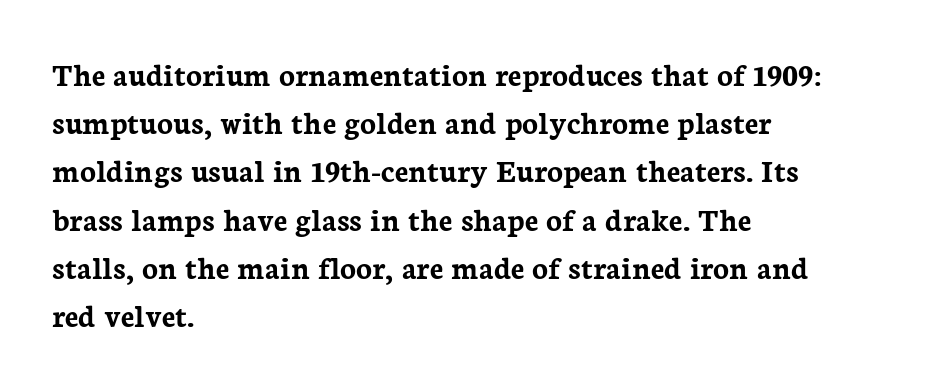
{"serif": "yes", "italic": "no", "bold": "yes", "weight": "semibold", "width": "normal", "stroke_contrast": "low", "x_height": "medium", "monospaced": "no", "underline": "no", "align": "left", "line_spacing": "normal", "line_spacing_ratio": 1.46, "letter_spacing": "normal", "letter_spacing_em": 0.0, "glyph_px": 33}
